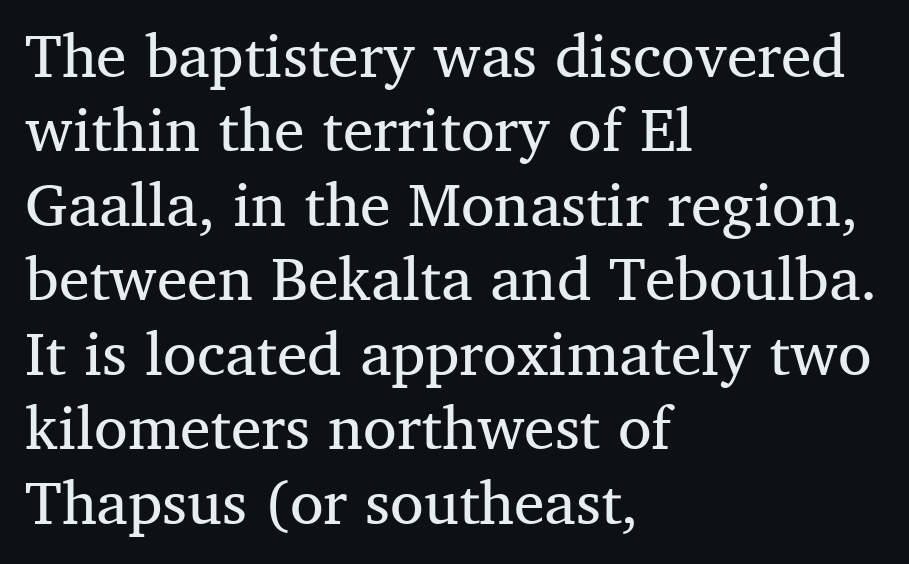
{"serif": "yes", "italic": "no", "bold": "no", "weight": "regular", "width": "normal", "stroke_contrast": "medium", "x_height": "medium", "monospaced": "no", "underline": "no", "align": "left", "line_spacing_ratio": 1.22, "letter_spacing": "normal", "letter_spacing_em": 0.0, "glyph_px": 61}
